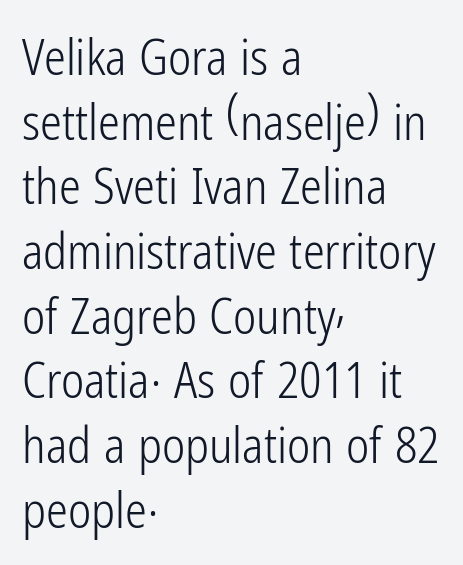
{"serif": "no", "italic": "no", "bold": "no", "weight": "light", "width": "condensed", "stroke_contrast": "low", "x_height": "medium", "monospaced": "no", "underline": "no", "align": "left", "line_spacing": "normal", "line_spacing_ratio": 1.32, "letter_spacing": "normal", "letter_spacing_em": 0.0, "glyph_px": 49}
